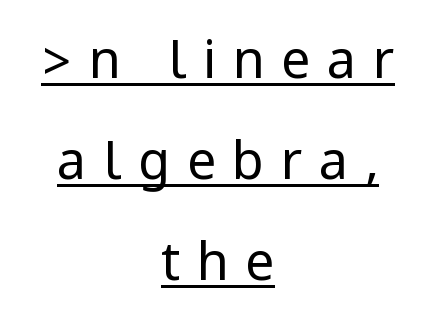
The image shows 52 px regular-weight, condensed sans-serif type, upright; set centered, loose line spacing (1.94x), unusually wide letter spacing (+0.32 em), underlined; low stroke contrast.
